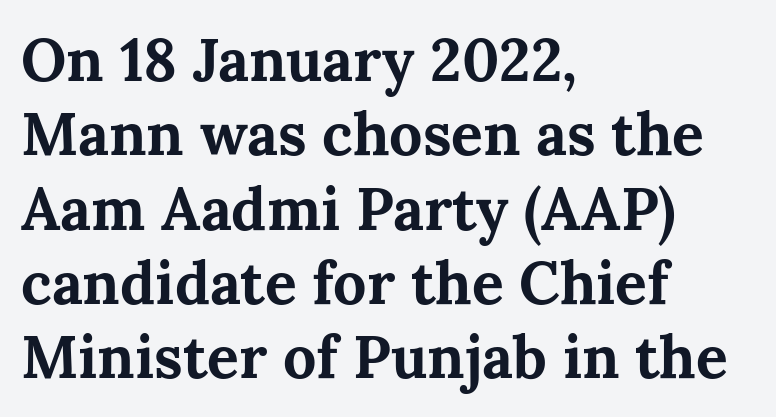
What kind of face is this? One with serifs. The words here are not underlined. This sample has the flowing, uneven cadence of proportional lettering. The ragged edge is on the right, which tells us the setting is flush left. Spacing between characters is what you'd get straight out of the box.
